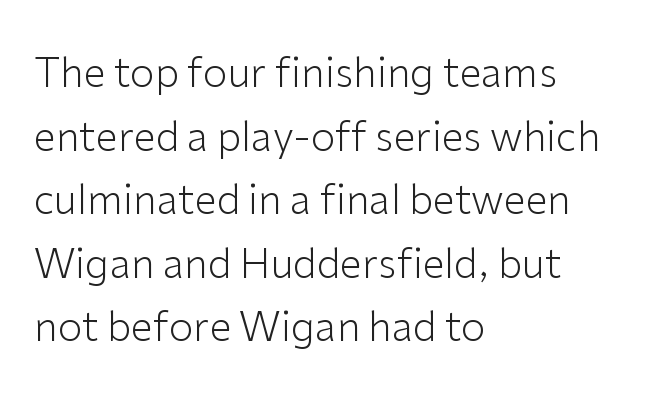
{"serif": "no", "italic": "no", "bold": "no", "weight": "light", "width": "normal", "stroke_contrast": "low", "x_height": "medium", "monospaced": "no", "underline": "no", "align": "left", "line_spacing": "normal", "line_spacing_ratio": 1.59, "letter_spacing": "normal", "letter_spacing_em": 0.0, "glyph_px": 40}
